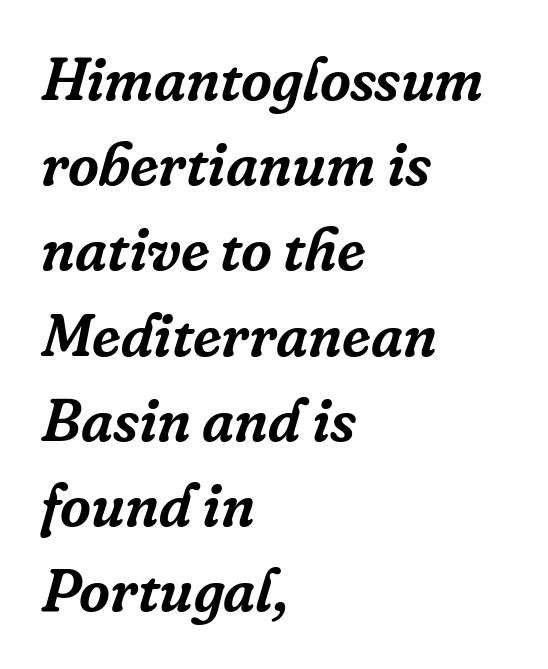
{"serif": "yes", "italic": "yes", "lean": "right", "slant_degrees": 16, "width": "normal", "stroke_contrast": "low", "x_height": "medium", "monospaced": "no", "underline": "no", "align": "left", "line_spacing": "normal", "line_spacing_ratio": 1.42, "letter_spacing": "normal", "letter_spacing_em": 0.0, "glyph_px": 60}
